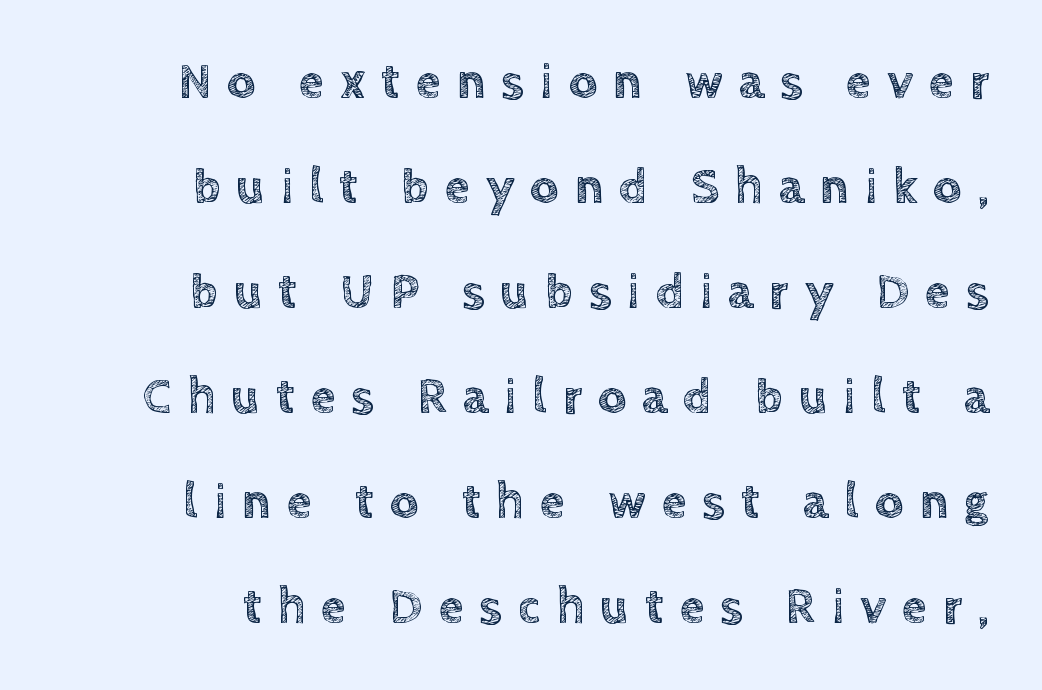
The image shows 50 px text type, upright; set loose line spacing (2.1x), unusually wide letter spacing (+0.32 em), not underlined; a large x-height.
